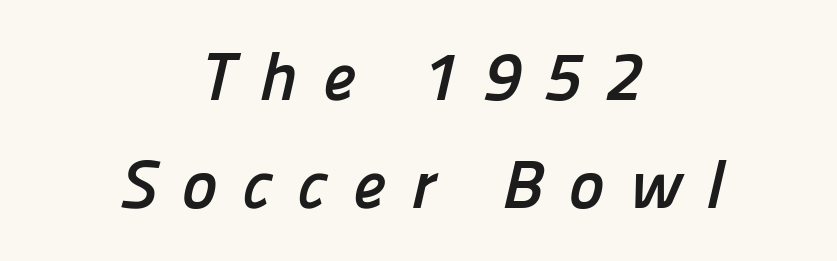
Q: Is the text bold? A: Yes.
Q: Is the typeface a serif or a sans-serif typeface? A: Sans-serif.
Q: Is the text underlined? A: No.
Q: How is the paragraph aligned? A: Centered.
Q: Is the spacing between letters normal or unusually wide? A: Unusually wide.
Q: Is the spacing between lines tight, normal or loose? A: Normal.
Q: Width (condensed, normal, or wide)? A: Normal.
Q: Stroke contrast? A: Low.
Q: x-height? A: Medium.
Q: Monospaced? A: No.
